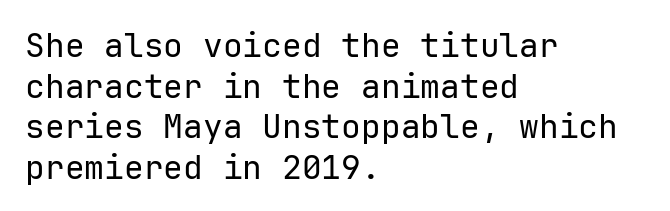
Stroke terminals: plain, sans-serif. Is the block centered? No — it sits flush against the left margin. A typesetter would mark this as roman, not italic. Each word holds together tightly as a unit, with standard inter-letter gaps.
